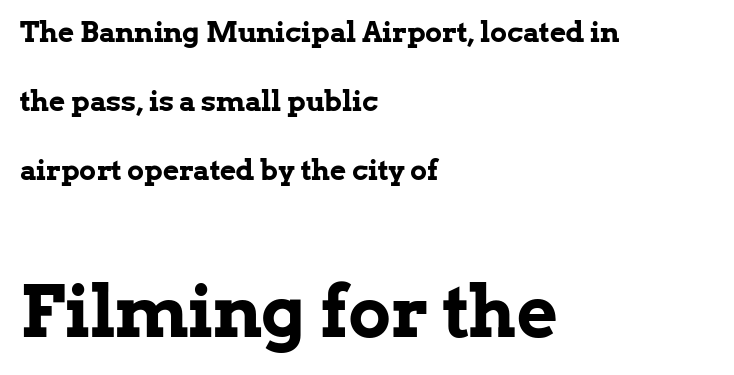
Q: Is the text bold? A: Yes.
Q: Is the text italic (slanted)? A: No, it is upright.
Q: Is the typeface a serif or a sans-serif typeface? A: Serif.
Q: Is the text underlined? A: No.
Q: How is the paragraph aligned? A: Left-aligned.
Q: Is the spacing between letters normal or unusually wide? A: Normal.
Q: Is the spacing between lines tight, normal or loose? A: Loose.
Q: Which block of text is set in a larger size, the first (top) or the second (bottom)? A: The second (bottom) one.
Q: Width (condensed, normal, or wide)? A: Normal.
Q: Stroke contrast? A: Low.
Q: x-height? A: Medium.
Q: Monospaced? A: No.
